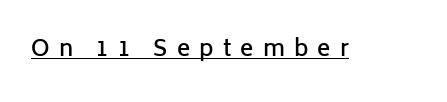
Q: Is the text bold? A: Semi-bold.
Q: Is the text italic (slanted)? A: No, it is upright.
Q: Is the text underlined? A: Yes.
Q: Is the spacing between letters normal or unusually wide? A: Unusually wide.
